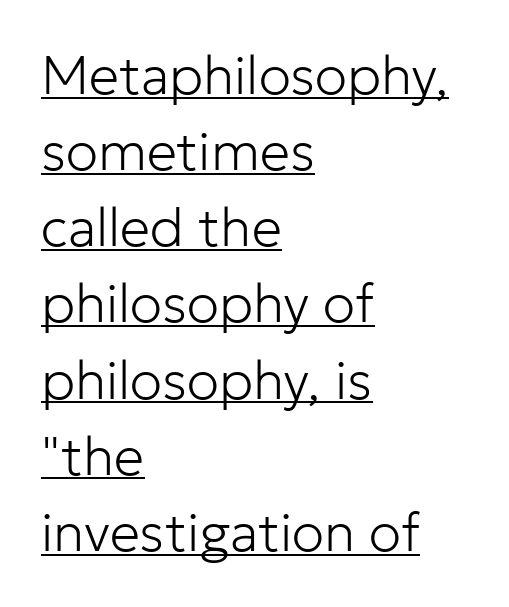
Q: Is the text bold? A: No.
Q: Is the text italic (slanted)? A: No, it is upright.
Q: Is the typeface a serif or a sans-serif typeface? A: Sans-serif.
Q: Is the text underlined? A: Yes.
Q: How is the paragraph aligned? A: Left-aligned.
Q: Is the spacing between letters normal or unusually wide? A: Normal.
Q: Is the spacing between lines tight, normal or loose? A: Normal.
Q: Width (condensed, normal, or wide)? A: Normal.
Q: Stroke contrast? A: Low.
Q: x-height? A: Medium.
Q: Monospaced? A: No.
